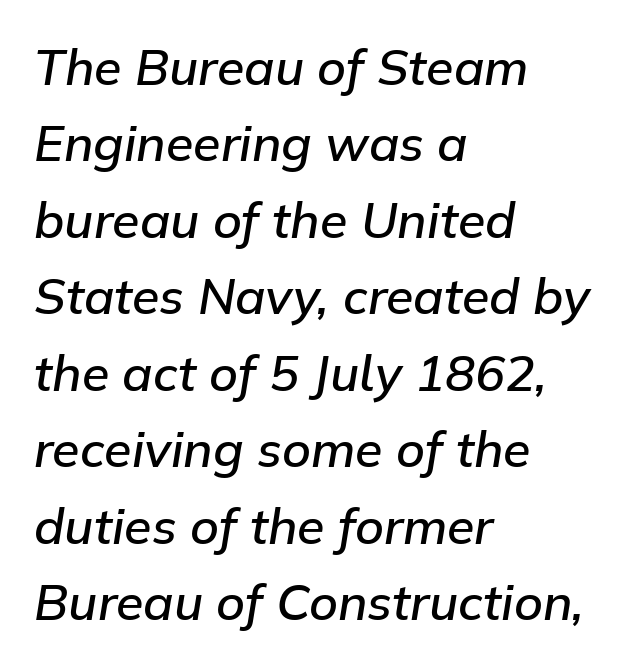
Q: Is the text bold? A: Semi-bold.
Q: Is the text italic (slanted)? A: Yes, it leans right by about 9 degrees.
Q: Is the text underlined? A: No.
Q: How is the paragraph aligned? A: Left-aligned.
Q: Is the spacing between letters normal or unusually wide? A: Normal.
Q: Is the spacing between lines tight, normal or loose? A: Normal.
Q: Width (condensed, normal, or wide)? A: Normal.
Q: Stroke contrast? A: Low.
Q: x-height? A: Medium.
Q: Monospaced? A: No.
